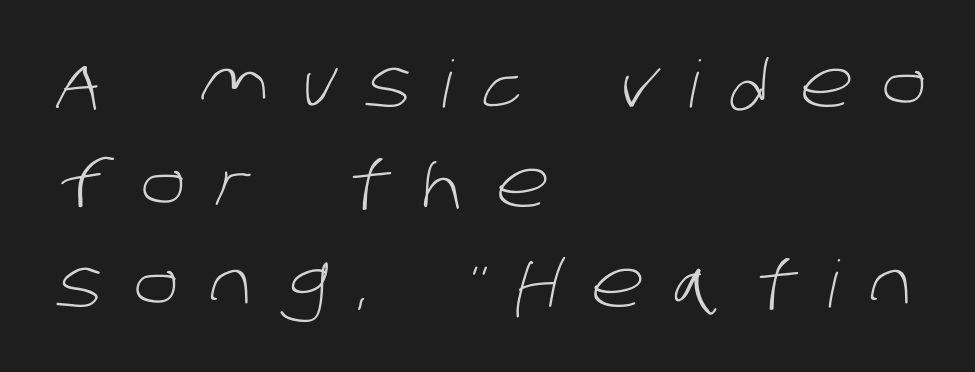
Q: Is the text bold? A: No.
Q: Is the typeface a serif or a sans-serif typeface? A: Sans-serif.
Q: Is the text underlined? A: No.
Q: How is the paragraph aligned? A: Left-aligned.
Q: Is the spacing between letters normal or unusually wide? A: Unusually wide.
Q: Is the spacing between lines tight, normal or loose? A: Normal.
Q: Width (condensed, normal, or wide)? A: Normal.
Q: Stroke contrast? A: Low.
Q: x-height? A: Large.
Q: Monospaced? A: No.
